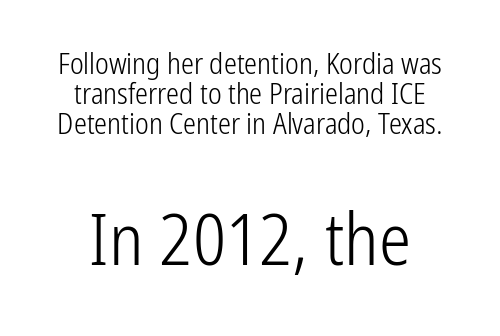
Q: Is the text bold? A: No.
Q: Is the text italic (slanted)? A: No, it is upright.
Q: Is the typeface a serif or a sans-serif typeface? A: Sans-serif.
Q: Is the text underlined? A: No.
Q: Is the spacing between letters normal or unusually wide? A: Normal.
Q: Is the spacing between lines tight, normal or loose? A: Tight.
Q: Which block of text is set in a larger size, the first (top) or the second (bottom)? A: The second (bottom) one.
Q: Width (condensed, normal, or wide)? A: Condensed.
Q: Stroke contrast? A: Low.
Q: x-height? A: Medium.
Q: Monospaced? A: No.
